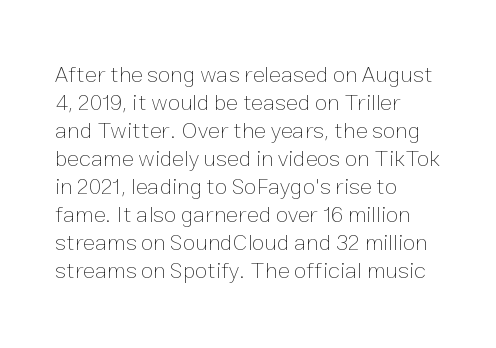
Q: Is the text bold? A: No.
Q: Is the text italic (slanted)? A: No, it is upright.
Q: Is the text underlined? A: No.
Q: How is the paragraph aligned? A: Left-aligned.
Q: Is the spacing between letters normal or unusually wide? A: Normal.
